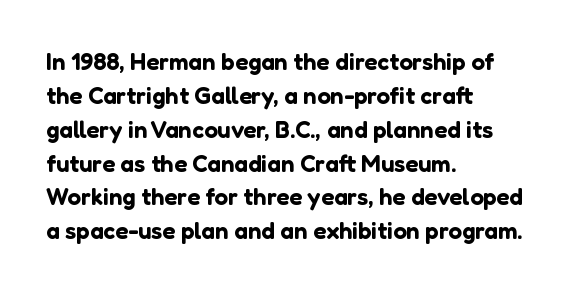
{"italic": "no", "underline": "no", "align": "left", "line_spacing": "normal", "line_spacing_ratio": 1.41, "letter_spacing": "normal", "letter_spacing_em": 0.0, "glyph_px": 24}
